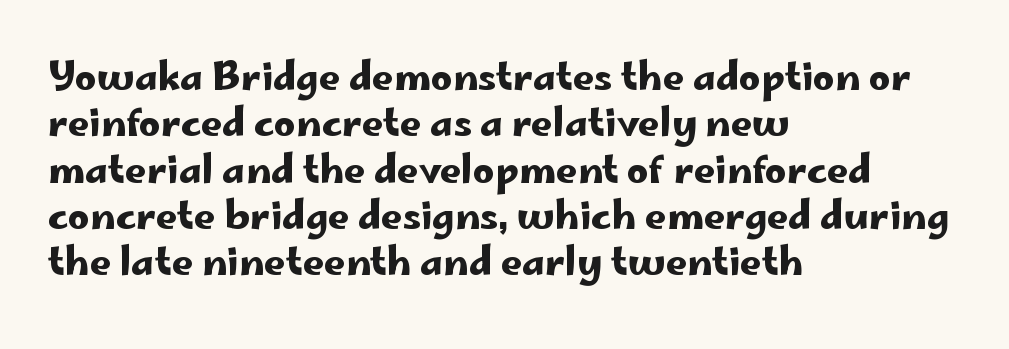
{"serif": "no", "italic": "no", "width": "wide", "stroke_contrast": "low", "x_height": "small", "monospaced": "no", "underline": "no", "align": "left", "line_spacing_ratio": 1.22, "letter_spacing": "normal", "letter_spacing_em": 0.0, "glyph_px": 38}
